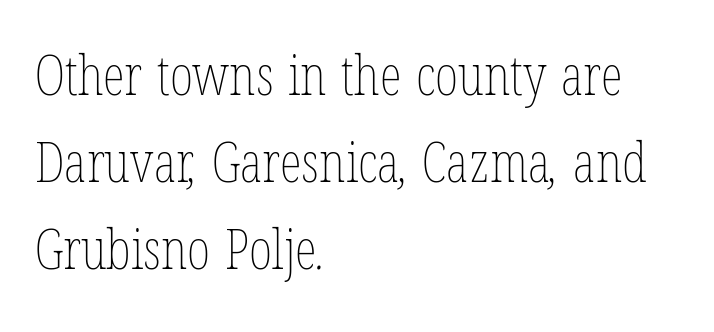
Visually the block forms a straight wall on the left and a jagged coastline on the right. Varying glyph widths throughout — classic text-font behaviour. Caption: face not bold, strokes unweighted. Leading matches the norm, producing a regular column.
